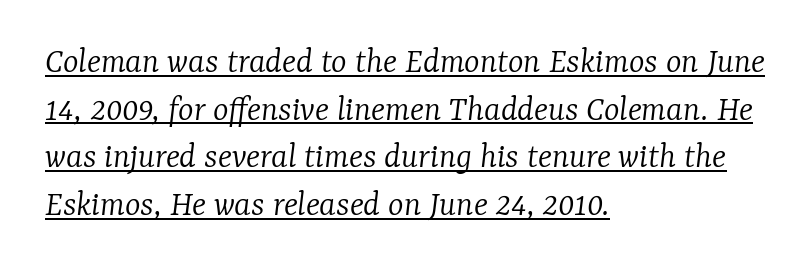
{"serif": "yes", "italic": "yes", "lean": "right", "slant_degrees": 7, "bold": "no", "weight": "light", "width": "normal", "stroke_contrast": "low", "x_height": "medium", "monospaced": "no", "underline": "yes", "align": "left", "line_spacing": "normal", "line_spacing_ratio": 1.29, "letter_spacing": "normal", "letter_spacing_em": 0.0, "glyph_px": 37}
